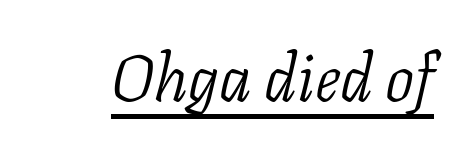
The image shows 65 px light serif type, italic (leaning right); set normal letter spacing, underlined; low stroke contrast and a medium x-height.
